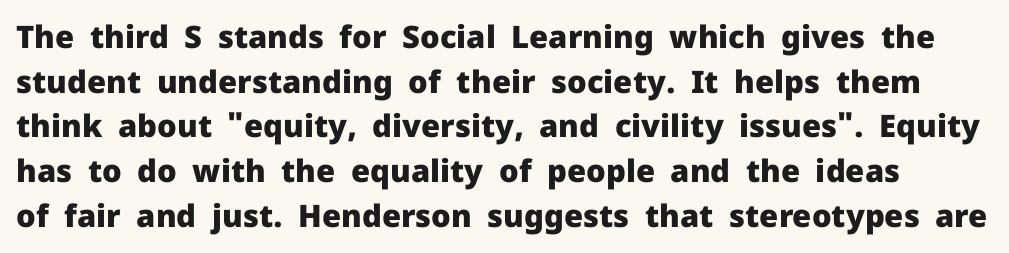
{"serif": "no", "italic": "no", "bold": "yes", "weight": "heavy", "width": "normal", "stroke_contrast": "low", "x_height": "medium", "monospaced": "no", "underline": "no", "line_spacing": "normal", "line_spacing_ratio": 1.44, "letter_spacing": "normal", "letter_spacing_em": 0.0, "glyph_px": 31}
